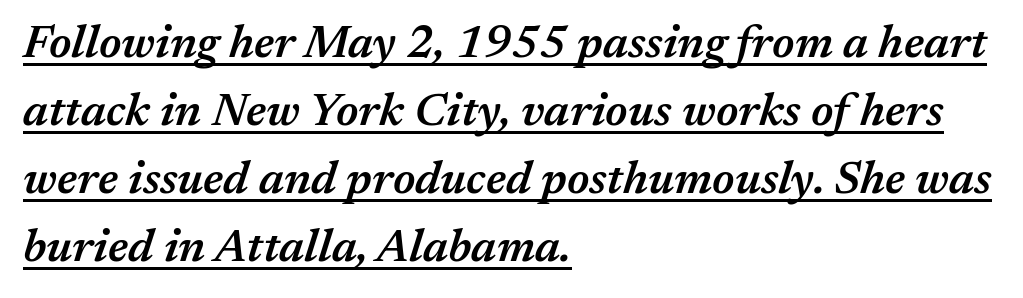
The image shows 46 px semibold type, italic (leaning right); set left-aligned, normal line spacing (1.48x), normal letter spacing, underlined; medium stroke contrast and a medium x-height.
